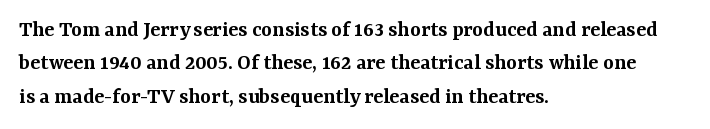
Q: Is the text bold? A: Semi-bold.
Q: Is the text italic (slanted)? A: No, it is upright.
Q: Is the text underlined? A: No.
Q: How is the paragraph aligned? A: Left-aligned.
Q: Is the spacing between letters normal or unusually wide? A: Normal.
Q: Is the spacing between lines tight, normal or loose? A: Normal.
